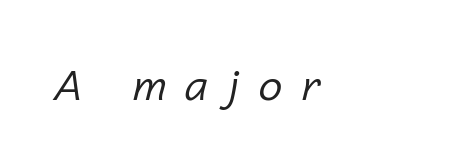
Each stroke keeps to a modest, everyday thickness or less. The face used here is rendered with a markedly widened letterfit. Beneath every word, the page is bare. Would a proofreader flag this as italicized? Yes. The letters advance in unequal steps, a hallmark of proportional type.
